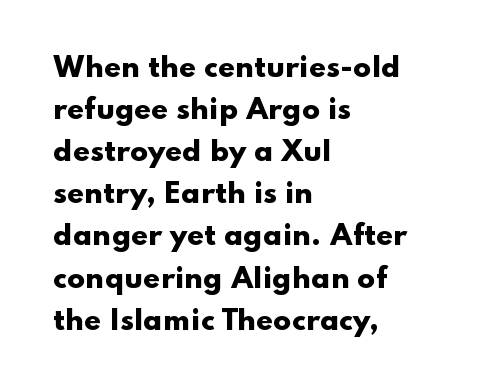
The image shows 27 px bold type, upright; set left-aligned, normal line spacing (1.56x), normal letter spacing, not underlined.
